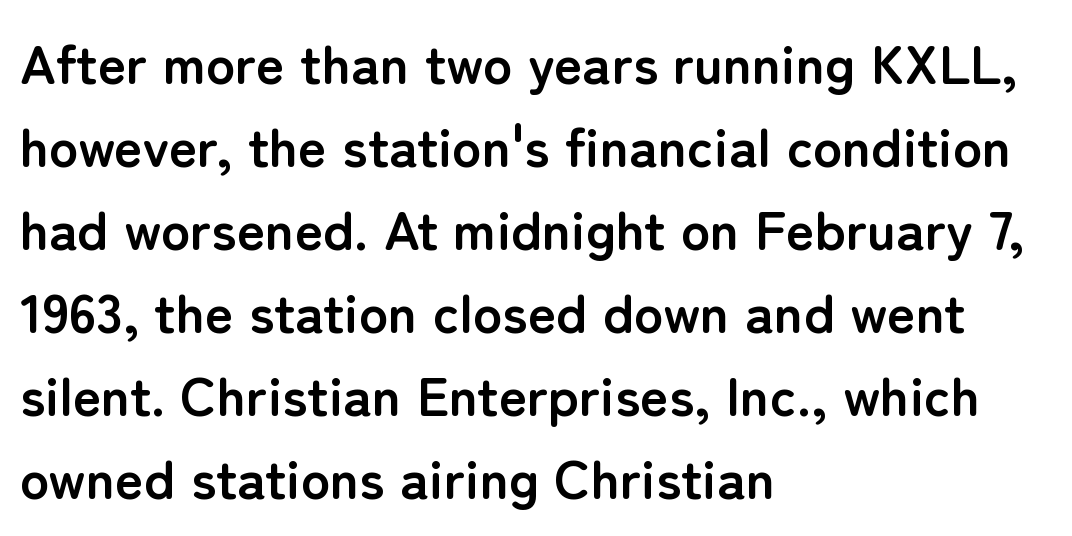
Every row of glyphs begins at an identical x-position on the left. Ascenders rise straight up at ninety degrees. The face used here is a sans, in the tradition of grotesques and geometrics. What stands out about the letter spacing? Nothing — it is the standard amount. As a designer I'd log this as weight 700, bold.
